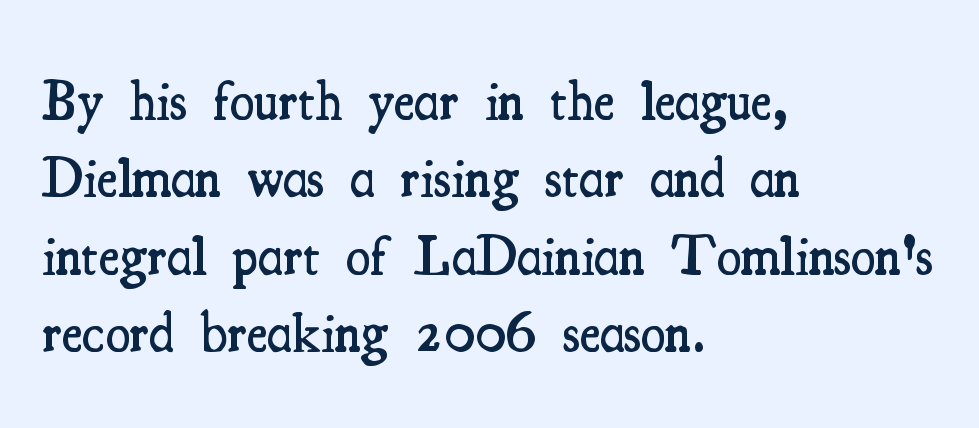
{"serif": "yes", "italic": "no", "bold": "semi", "weight": "semibold", "width": "condensed", "stroke_contrast": "medium", "x_height": "small", "monospaced": "no", "underline": "no", "align": "left", "line_spacing": "normal", "line_spacing_ratio": 1.38, "letter_spacing": "normal", "letter_spacing_em": 0.0, "glyph_px": 56}
